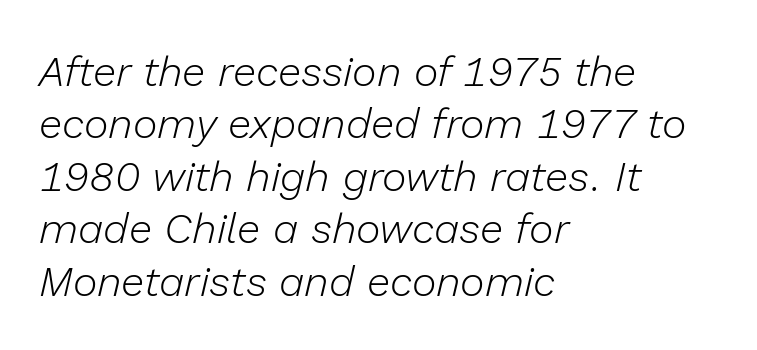
Q: Is the text bold? A: No.
Q: Is the text italic (slanted)? A: Yes, it leans right by about 13 degrees.
Q: Is the text underlined? A: No.
Q: How is the paragraph aligned? A: Left-aligned.
Q: Is the spacing between letters normal or unusually wide? A: Normal.
Q: Is the spacing between lines tight, normal or loose? A: Normal.
Q: Width (condensed, normal, or wide)? A: Normal.
Q: Stroke contrast? A: Low.
Q: x-height? A: Medium.
Q: Monospaced? A: No.
